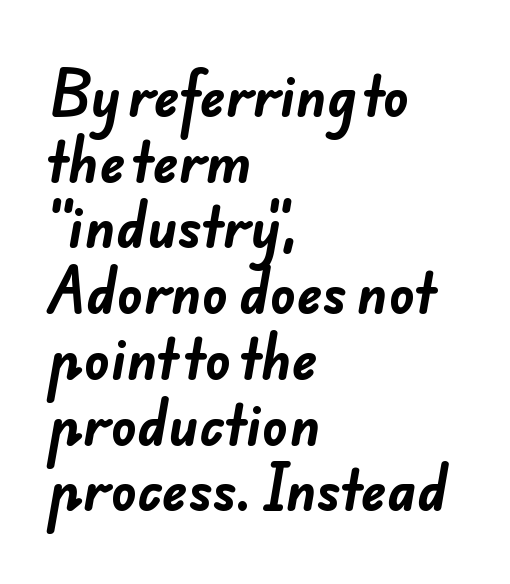
The image shows 53 px bold sans-serif type; set left-aligned, line spacing 1.24x, normal letter spacing, not underlined; low stroke contrast and a small x-height.
